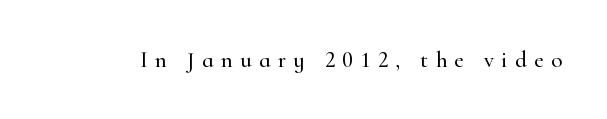
Q: Is the text italic (slanted)? A: No, it is upright.
Q: Is the text underlined? A: No.
Q: Is the spacing between letters normal or unusually wide? A: Unusually wide.
